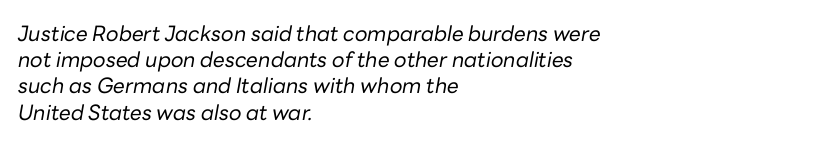
Only glyphs here, with clear space below each row. The designer left line spacing at the default. The setting favours the left margin, as ordinary paragraphs usually do. The font is comparable to plain body text, perhaps lighter. Nothing unusual about the tracking: characters are spaced as the font intends.
